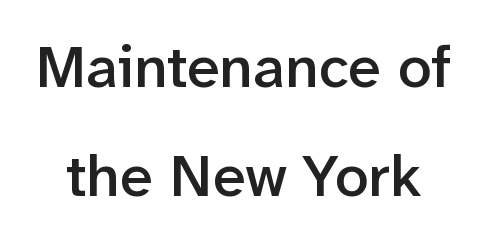
The image shows 60 px semibold sans-serif type, upright; set line spacing 1.82x, normal letter spacing, not underlined; low stroke contrast and a medium x-height.
